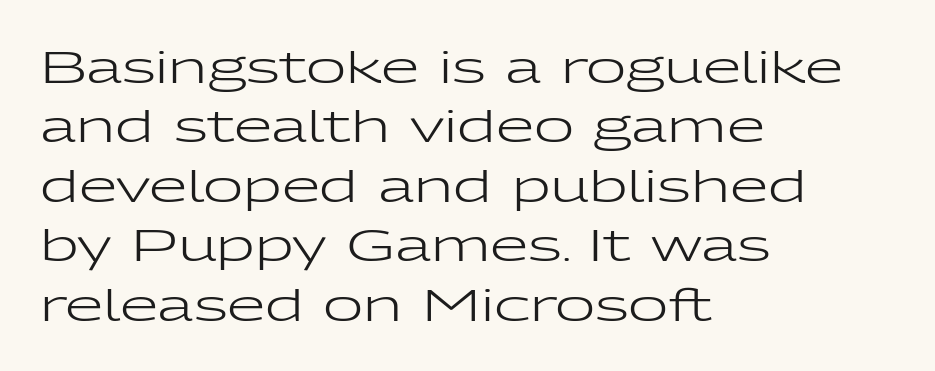
The space beneath each line is pristine and unruled. Stems here are at most as thick as an everyday book face. A typesetter would call this zero additional tracking. In terms of posture, this sample is upright. Line starts are locked; line ends wander. This is sans-serif lettering, the kind often seen on screens and signage.
